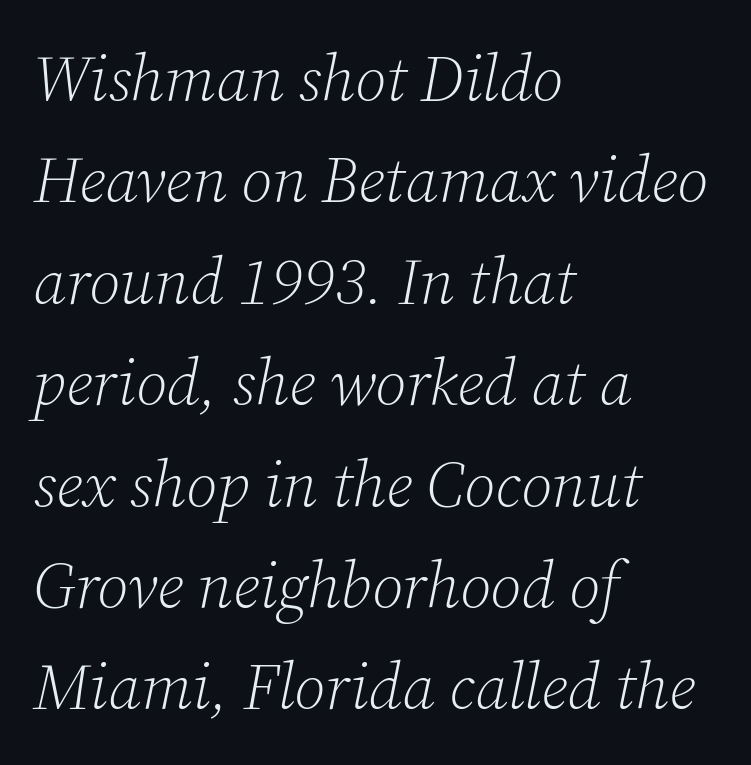
The font sits on the lighter half of the weight spectrum, regular included. The rendering uses a moderate line-height, typical for paragraphs. These lines are rendered in a variable-pitch font. A classic flush-left, rag-right setting is used for this passage. You could call the tracking neutral — neither tight nor loose. The text carries the slant typical of an italic or oblique font.
